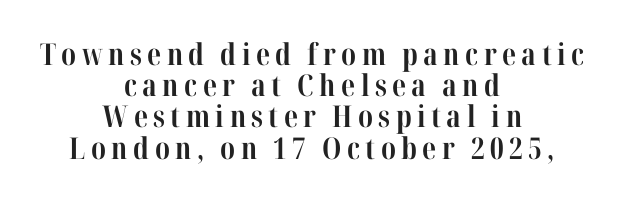
Q: Is the text bold? A: Yes.
Q: Is the text italic (slanted)? A: No, it is upright.
Q: Is the typeface a serif or a sans-serif typeface? A: Serif.
Q: Is the text underlined? A: No.
Q: How is the paragraph aligned? A: Centered.
Q: Is the spacing between lines tight, normal or loose? A: Tight.
Q: Width (condensed, normal, or wide)? A: Condensed.
Q: Stroke contrast? A: High.
Q: x-height? A: Medium.
Q: Monospaced? A: No.
